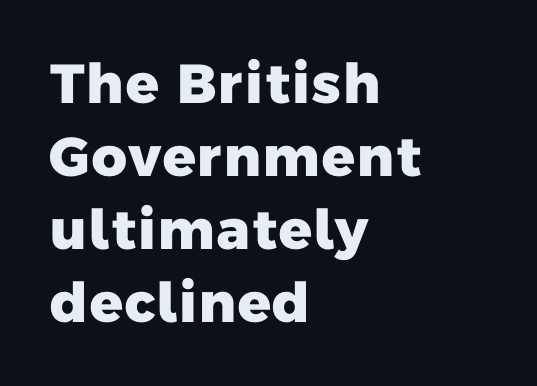
The image shows 55 px heavy sans-serif type; set left-aligned, normal line spacing (1.33x), normal letter spacing, not underlined; low stroke contrast and a medium x-height.
